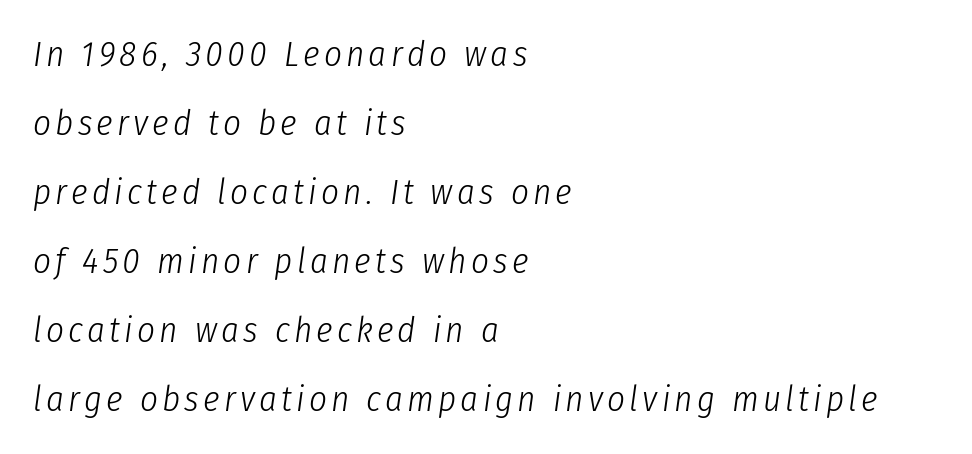
Q: Is the text bold? A: No.
Q: Is the text italic (slanted)? A: Yes, it leans right by about 8 degrees.
Q: Is the text underlined? A: No.
Q: How is the paragraph aligned? A: Left-aligned.
Q: Is the spacing between lines tight, normal or loose? A: Loose.
Q: Width (condensed, normal, or wide)? A: Condensed.
Q: Stroke contrast? A: Low.
Q: x-height? A: Medium.
Q: Monospaced? A: No.
